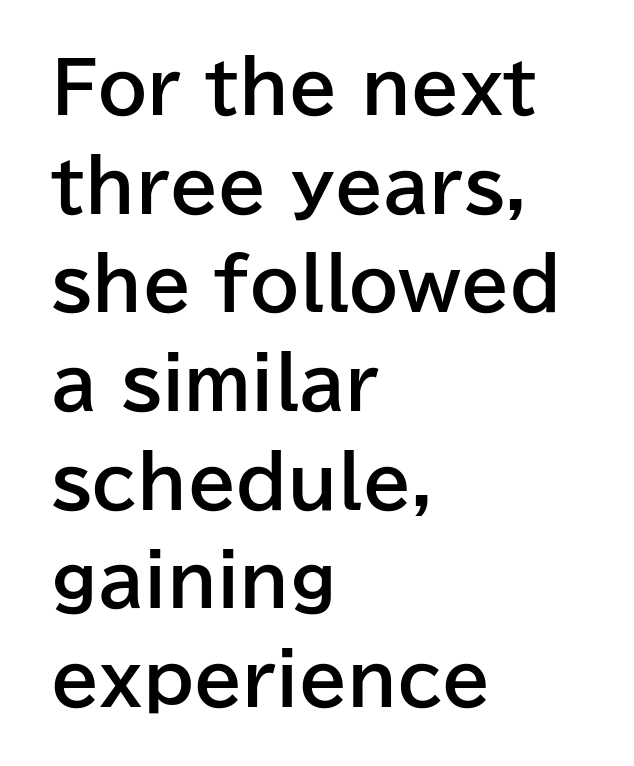
The image shows 70 px bold sans-serif type, upright; set left-aligned, normal line spacing (1.41x), normal letter spacing, not underlined; low stroke contrast and a medium x-height.
